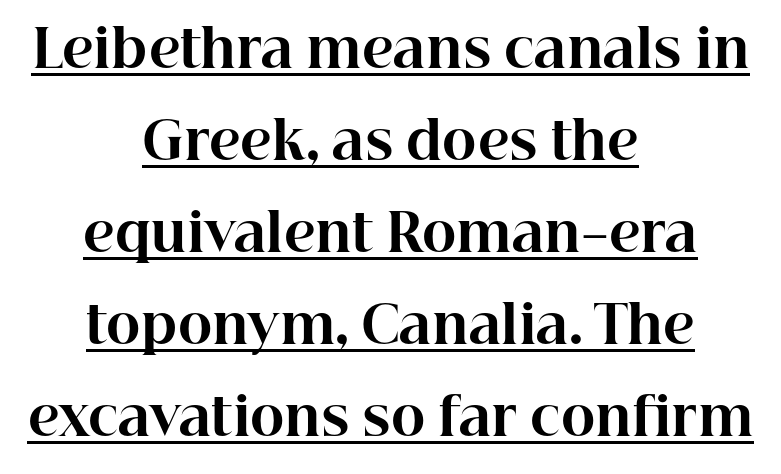
Q: Is the text bold? A: Yes.
Q: Is the text italic (slanted)? A: No, it is upright.
Q: Is the typeface a serif or a sans-serif typeface? A: Serif.
Q: Is the text underlined? A: Yes.
Q: How is the paragraph aligned? A: Centered.
Q: Is the spacing between letters normal or unusually wide? A: Normal.
Q: Width (condensed, normal, or wide)? A: Normal.
Q: Stroke contrast? A: High.
Q: x-height? A: Medium.
Q: Monospaced? A: No.
